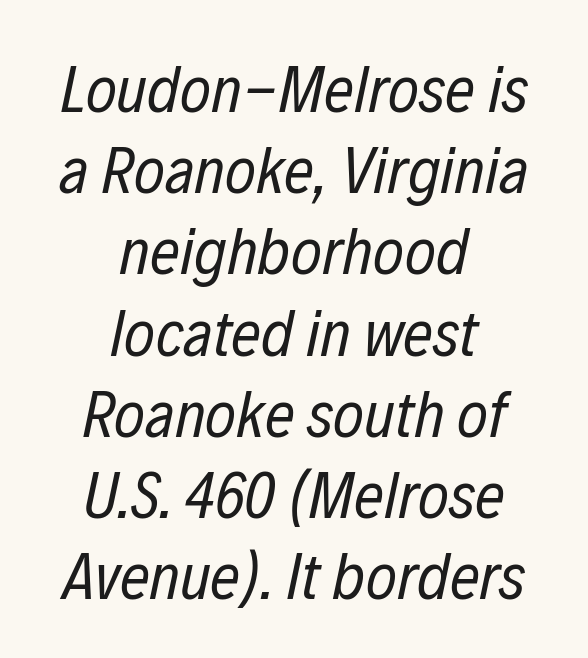
The image shows 66 px regular-weight, condensed type, italic (leaning right); set centered, line spacing 1.23x, normal letter spacing, not underlined; low stroke contrast and a medium x-height.
